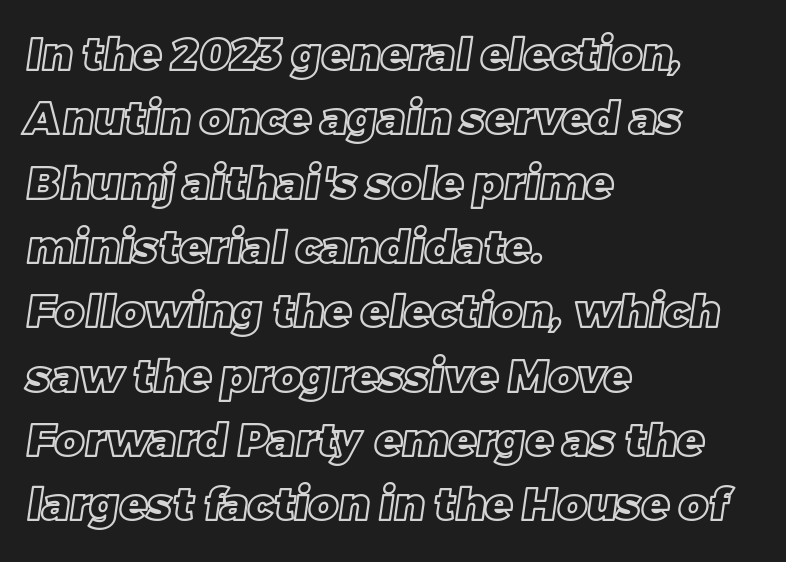
Q: Is the text underlined? A: No.
Q: How is the paragraph aligned? A: Left-aligned.
Q: Is the spacing between letters normal or unusually wide? A: Normal.
Q: Is the spacing between lines tight, normal or loose? A: Normal.
Q: Width (condensed, normal, or wide)? A: Normal.
Q: x-height? A: Large.
Q: Monospaced? A: No.
